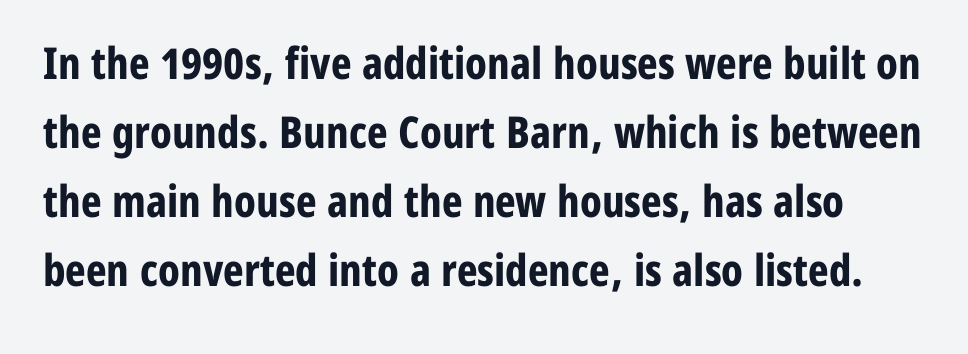
A typesetter would mark this as roman, not italic. The tracking reads as untouched default to a designer's eye. Summary of vertical rhythm: regular, with standard interline spacing. A typesetter would call this proportional, since set widths differ per character. The strokes are fattened all the way to bold. Just letters on the line, the space beneath them empty.
